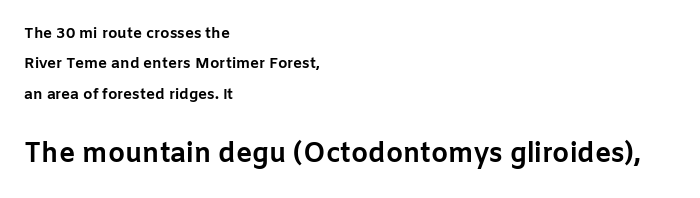
{"italic": "no", "bold": "yes", "underline": "no", "align": "left", "line_spacing": "loose", "line_spacing_ratio": 2.02, "letter_spacing": "normal", "letter_spacing_em": 0.0, "larger_block": "second", "size_ratio": 1.8, "glyph_px": 27}
